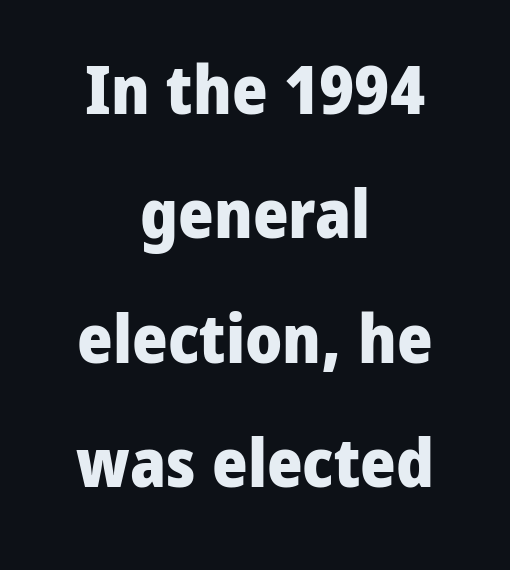
The image shows 68 px heavy sans-serif type, upright; set centered, line spacing 1.83x, normal letter spacing, not underlined; low stroke contrast and a medium x-height.
